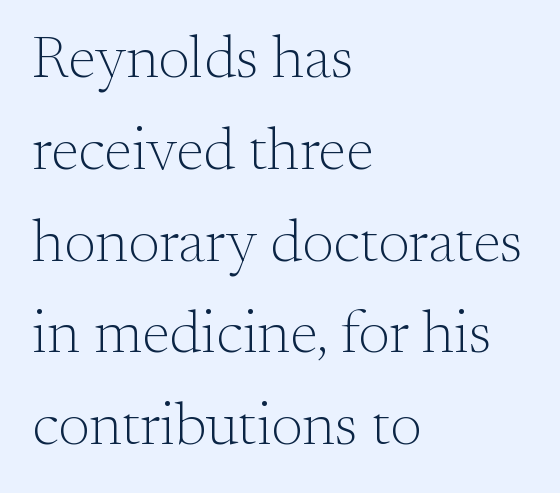
The typeface has the unassuming heft of standard copy or less. The face used here is proportionally spaced, like ordinary book or web type. Default kerning and tracking; the words read as compact shapes. Unlike a clean sans, this face finishes its strokes with serifs. The space directly below the letters is spotless. The block of text has a typical density, with ordinary space between rows.
